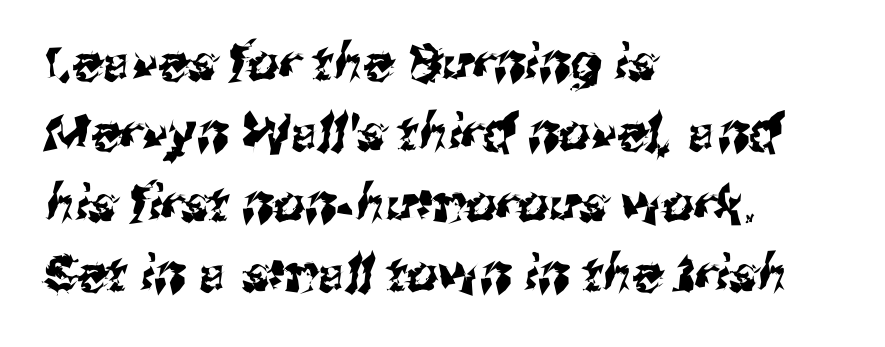
{"serif": "no", "width": "normal", "stroke_contrast": "medium", "x_height": "medium", "monospaced": "no", "underline": "no", "align": "left", "line_spacing": "normal", "line_spacing_ratio": 1.41, "letter_spacing": "normal", "letter_spacing_em": 0.0, "glyph_px": 50}
